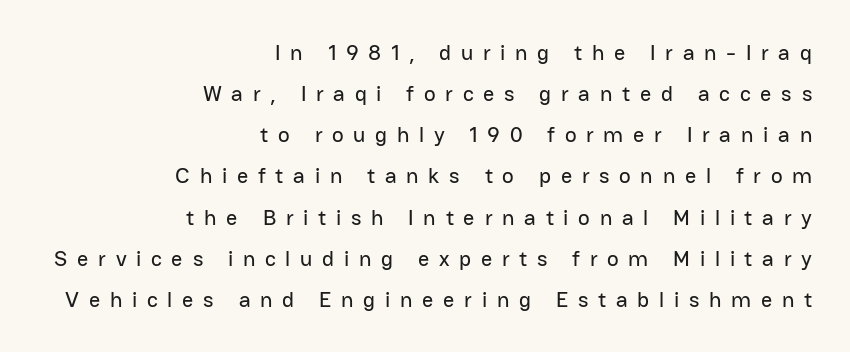
Notice how the passage keeps a crisp vertical edge on the right only. Every stem runs plumb, perpendicular to the baseline. Observe the wide spacing: letters keep a clear distance from each other. The passage shown is not underscored anywhere.
